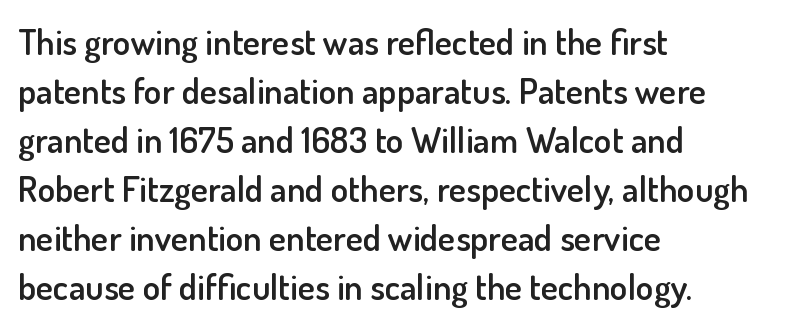
The image shows 36 px semibold sans-serif type, upright; set left-aligned, normal line spacing (1.36x), normal letter spacing, not underlined; low stroke contrast and a small x-height.
